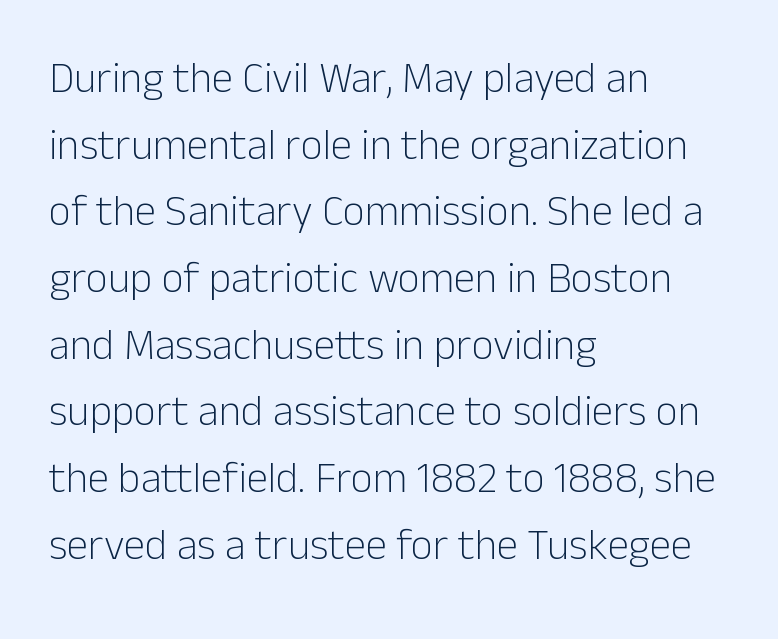
Normally led — the rows are evenly, conventionally spaced. Descenders hang freely into open space. Nothing heavy about these letters — not bold at all. The text was rendered using a sans face with plain stroke endings. Does the lettering tilt? It doesn't — this is upright.
